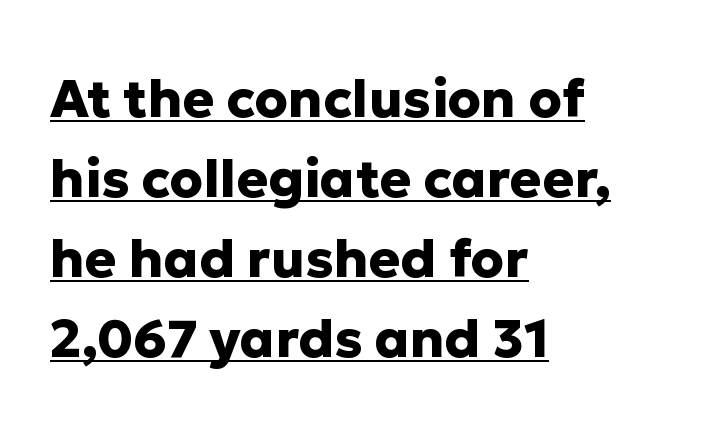
The image shows 53 px heavy sans-serif type, upright; set left-aligned, normal line spacing (1.51x), normal letter spacing, underlined; low stroke contrast and a medium x-height.
